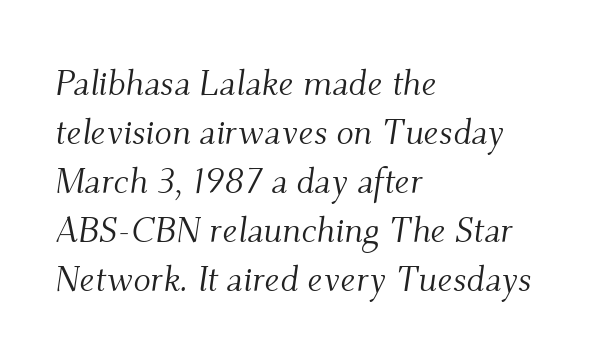
Designer's note — italics engaged. Note the varied advance widths — an 'i' is clearly narrower than an 'm'. The type family on display is of the serif kind. Type without underlining.
